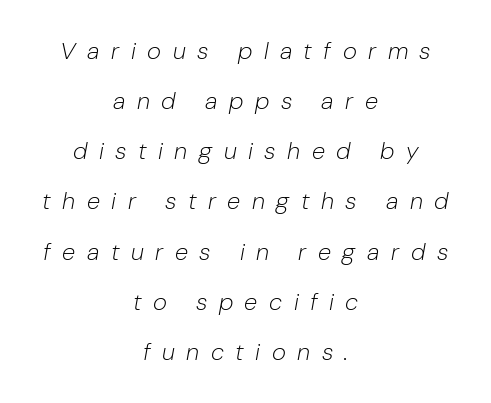
Does the lettering tilt? It does — this is italic. Each new line begins a long way beneath the previous one. Glyph-to-glyph distance is far greater than everyday printed text. This reads as an unemphasized weight, regular at the heaviest. Typeset on center — no edge is straight.
